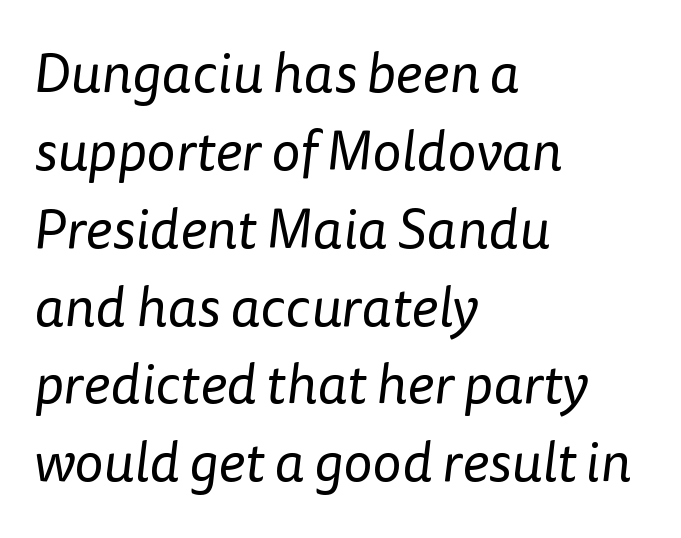
The image shows 56 px regular-weight sans-serif type; set left-aligned, normal line spacing (1.39x), normal letter spacing, not underlined; low stroke contrast and a medium x-height.
